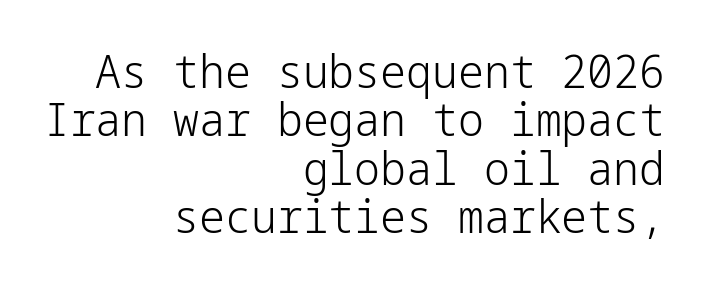
{"serif": "no", "italic": "no", "bold": "no", "weight": "light", "width": "normal", "stroke_contrast": "low", "x_height": "medium", "underline": "no", "align": "right", "line_spacing": "tight", "line_spacing_ratio": 1.05, "letter_spacing": "normal", "letter_spacing_em": 0.0, "glyph_px": 46}
